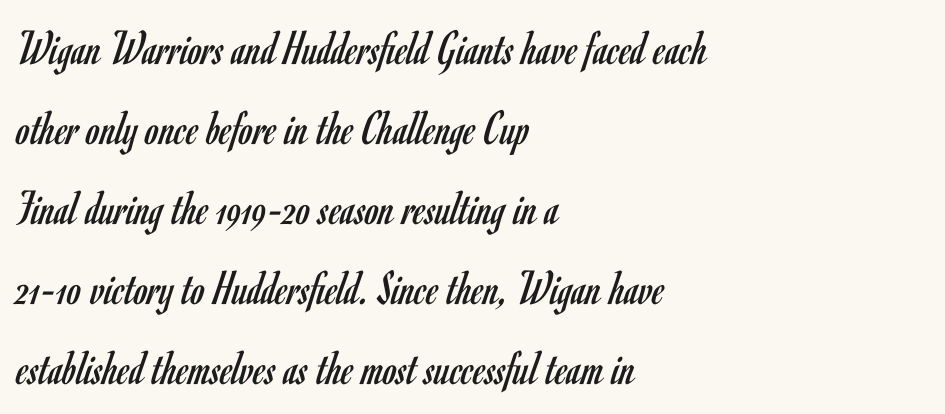
Leading: standard. No letter is thick-stroked: the sample isn't bold. Anything drawn beneath the words? Only blank space.
